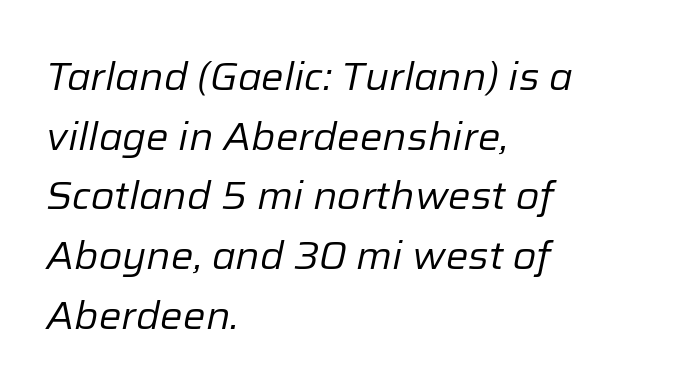
Q: Is the text bold? A: No.
Q: Is the text italic (slanted)? A: Yes, it leans right by about 12 degrees.
Q: Is the text underlined? A: No.
Q: How is the paragraph aligned? A: Left-aligned.
Q: Is the spacing between letters normal or unusually wide? A: Normal.
Q: Is the spacing between lines tight, normal or loose? A: Normal.
Q: Width (condensed, normal, or wide)? A: Normal.
Q: Stroke contrast? A: Low.
Q: x-height? A: Medium.
Q: Monospaced? A: No.
